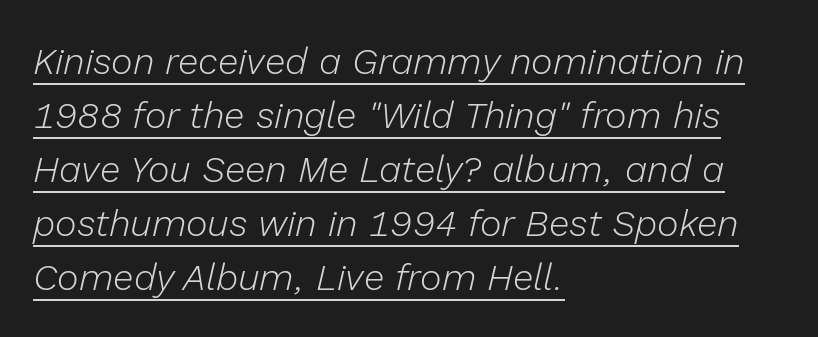
{"italic": "yes", "lean": "right", "slant_degrees": 13, "bold": "no", "weight": "light", "width": "normal", "stroke_contrast": "low", "x_height": "medium", "monospaced": "no", "underline": "yes", "align": "left", "line_spacing": "normal", "line_spacing_ratio": 1.46, "letter_spacing": "normal", "letter_spacing_em": 0.0, "glyph_px": 37}
